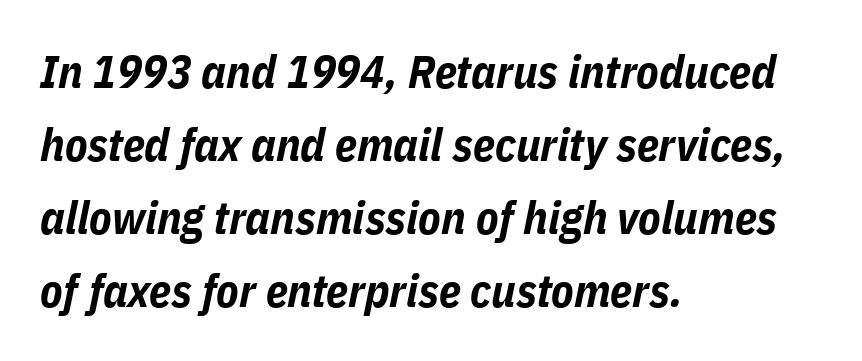
Q: Is the text bold? A: Yes.
Q: Is the text italic (slanted)? A: Yes, it leans right by about 11 degrees.
Q: Is the text underlined? A: No.
Q: How is the paragraph aligned? A: Left-aligned.
Q: Is the spacing between letters normal or unusually wide? A: Normal.
Q: Is the spacing between lines tight, normal or loose? A: Normal.
Q: Width (condensed, normal, or wide)? A: Condensed.
Q: Stroke contrast? A: Low.
Q: x-height? A: Medium.
Q: Monospaced? A: No.
